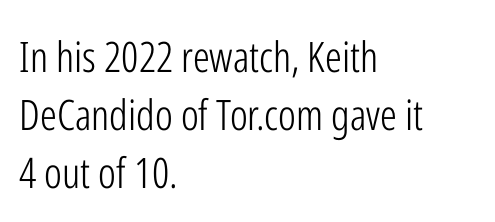
Q: Is the text bold? A: No.
Q: Is the text italic (slanted)? A: No, it is upright.
Q: Is the typeface a serif or a sans-serif typeface? A: Sans-serif.
Q: Is the text underlined? A: No.
Q: How is the paragraph aligned? A: Left-aligned.
Q: Is the spacing between letters normal or unusually wide? A: Normal.
Q: Is the spacing between lines tight, normal or loose? A: Normal.
Q: Width (condensed, normal, or wide)? A: Condensed.
Q: Stroke contrast? A: Low.
Q: x-height? A: Medium.
Q: Monospaced? A: No.
